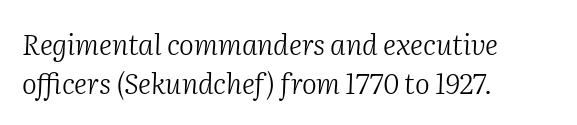
The image shows 28 px light serif type, italic (leaning right); set left-aligned, normal line spacing (1.38x), normal letter spacing, not underlined; medium stroke contrast and a medium x-height.
